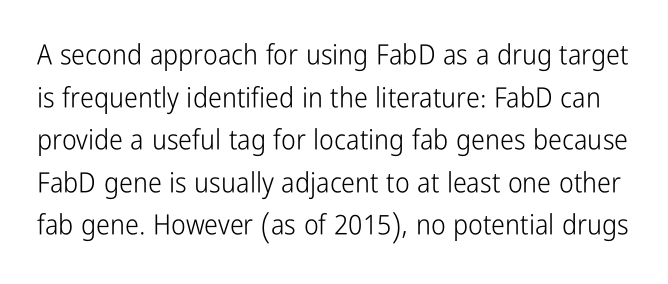
Q: Is the text bold? A: No.
Q: Is the text italic (slanted)? A: No, it is upright.
Q: Is the typeface a serif or a sans-serif typeface? A: Sans-serif.
Q: Is the text underlined? A: No.
Q: Is the spacing between letters normal or unusually wide? A: Normal.
Q: Is the spacing between lines tight, normal or loose? A: Normal.
Q: Width (condensed, normal, or wide)? A: Condensed.
Q: Stroke contrast? A: Low.
Q: x-height? A: Medium.
Q: Monospaced? A: No.
